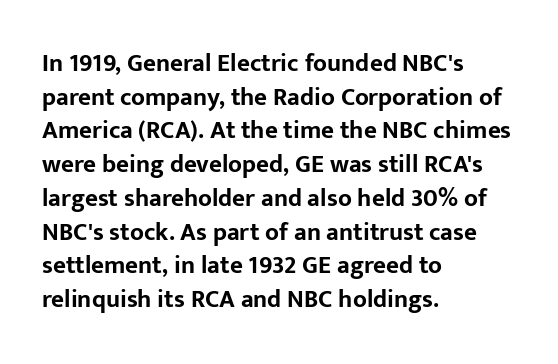
Students, note that the glyphs here touch the page at normal intervals. Chunky letters — that's bold for sure. Descenders are the only things crossing below the line. Notice how the passage keeps a crisp vertical edge on the left only.
